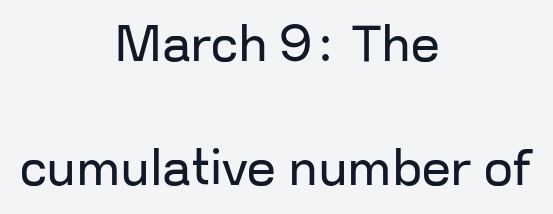
{"serif": "no", "italic": "no", "bold": "no", "weight": "regular", "width": "normal", "stroke_contrast": "low", "x_height": "medium", "monospaced": "no", "underline": "no", "align": "center", "line_spacing": "loose", "line_spacing_ratio": 2.43, "letter_spacing": "normal", "letter_spacing_em": 0.0, "glyph_px": 51}
